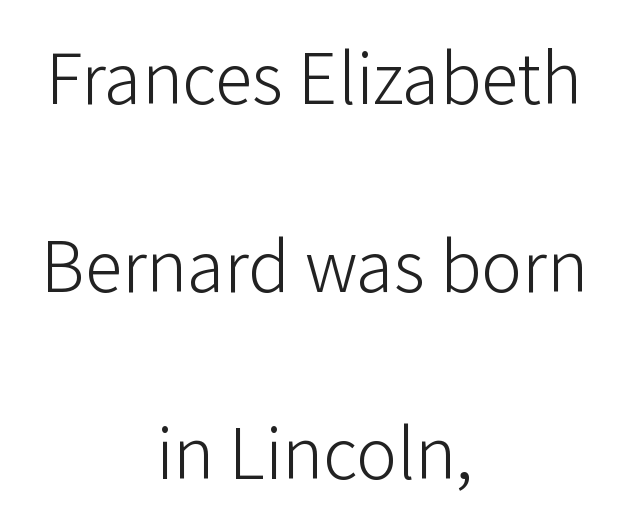
The image shows 76 px light sans-serif type, upright; set centered, loose line spacing (2.47x), normal letter spacing, not underlined; low stroke contrast and a medium x-height.
